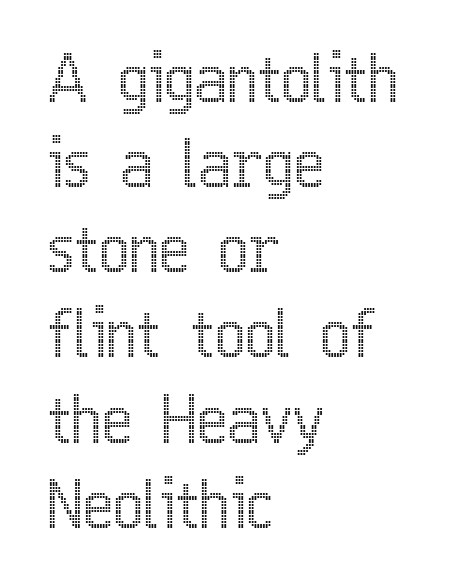
How are the letters spaced? Ordinarily, with no added tracking. Casual observation: everything's shoved over to the left. A typesetter would call this proportional, since set widths differ per character. The string is rendered with underlining switched off. Notice how descenders clear the ascenders below comfortably — that's standard leading.
